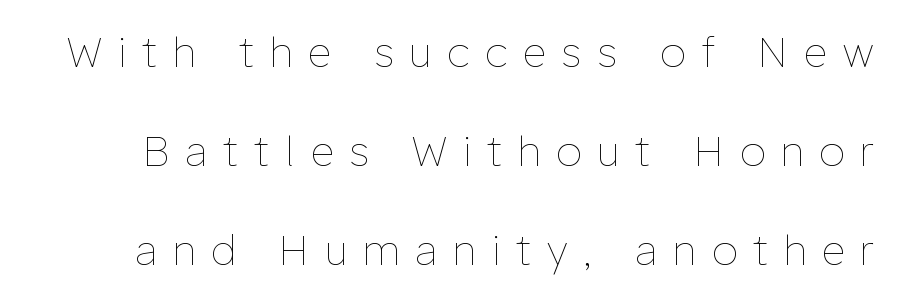
{"italic": "no", "bold": "no", "weight": "thin", "width": "normal", "stroke_contrast": "low", "x_height": "medium", "monospaced": "no", "underline": "no", "line_spacing": "loose", "line_spacing_ratio": 2.41, "letter_spacing": "wide", "letter_spacing_em": 0.39, "glyph_px": 41}
